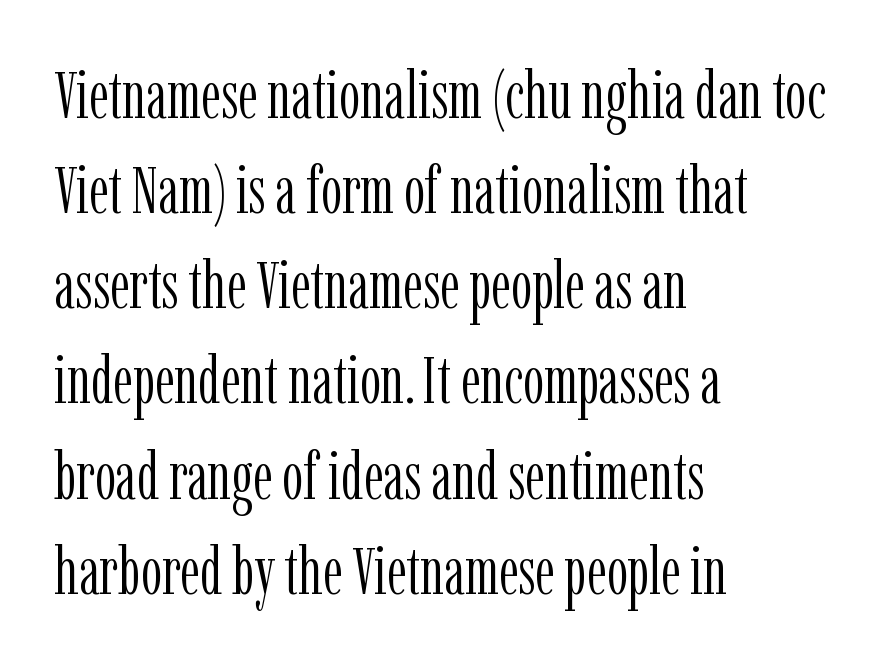
The image shows 67 px light, condensed serif type, upright; set left-aligned, normal line spacing (1.42x), normal letter spacing, not underlined; low stroke contrast and a medium x-height.
